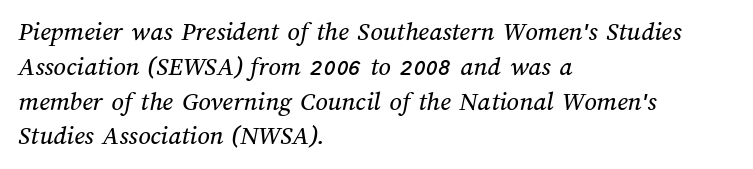
Q: Is the text underlined? A: No.
Q: How is the paragraph aligned? A: Left-aligned.
Q: Is the spacing between letters normal or unusually wide? A: Normal.
Q: Is the spacing between lines tight, normal or loose? A: Normal.
